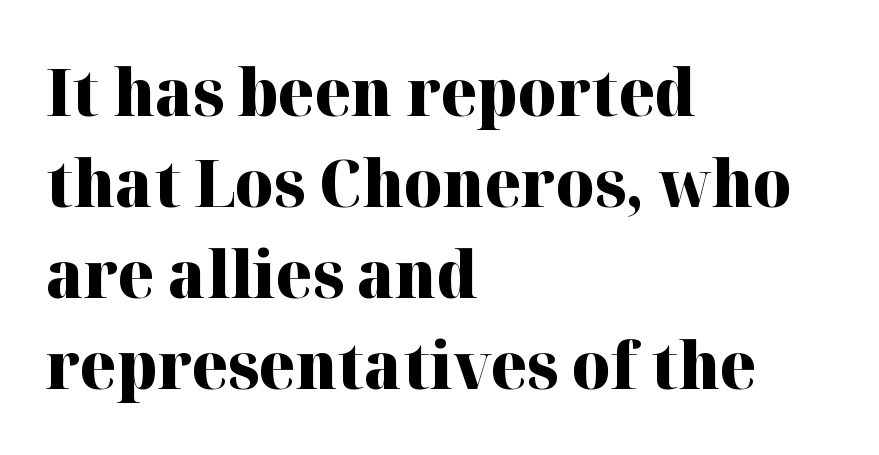
The image shows 65 px heavy serif type, upright; set left-aligned, normal line spacing (1.4x), normal letter spacing, not underlined; high stroke contrast and a medium x-height.
